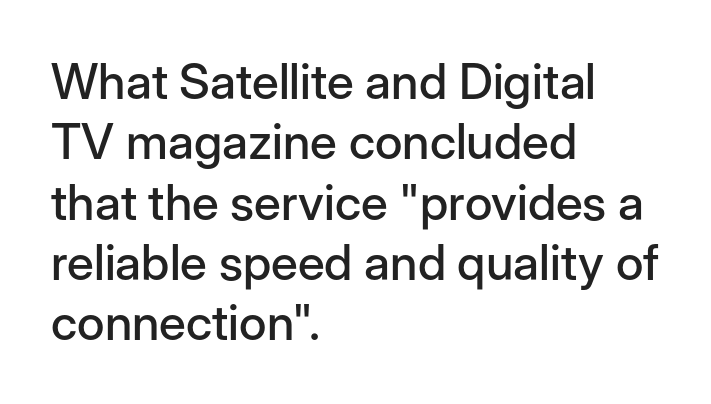
{"serif": "no", "italic": "no", "width": "normal", "stroke_contrast": "low", "x_height": "medium", "monospaced": "no", "underline": "no", "align": "left", "line_spacing_ratio": 1.23, "letter_spacing": "normal", "letter_spacing_em": 0.0, "glyph_px": 49}
